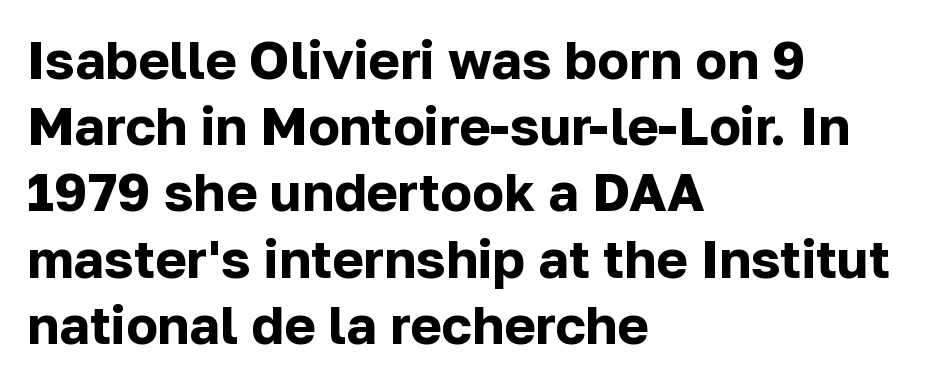
{"serif": "no", "italic": "no", "bold": "yes", "weight": "bold", "width": "normal", "stroke_contrast": "low", "x_height": "medium", "monospaced": "no", "underline": "no", "align": "left", "line_spacing": "normal", "line_spacing_ratio": 1.25, "letter_spacing": "normal", "letter_spacing_em": 0.0, "glyph_px": 53}
